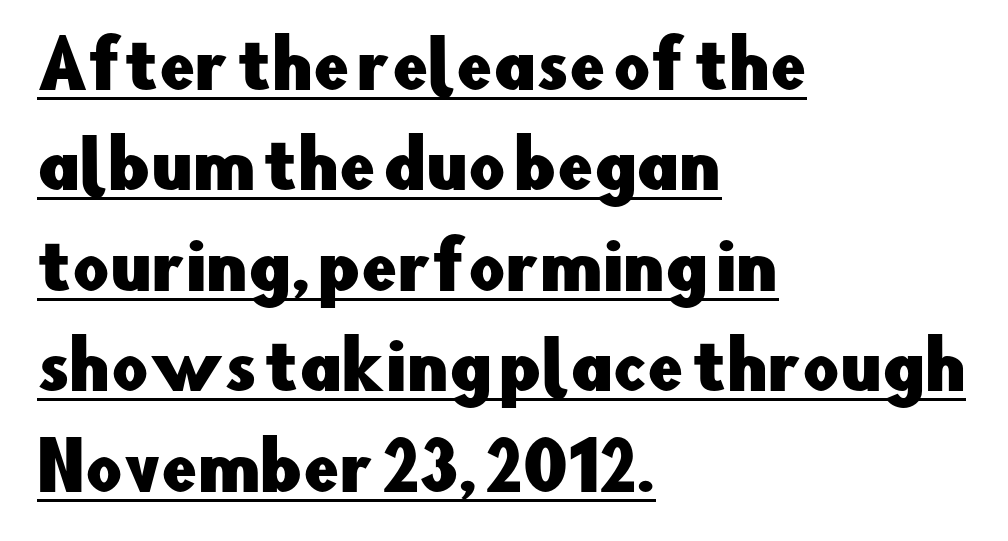
The image shows 64 px sans-serif type, upright; set left-aligned, normal line spacing (1.57x), normal letter spacing, underlined; low stroke contrast and a small x-height.
